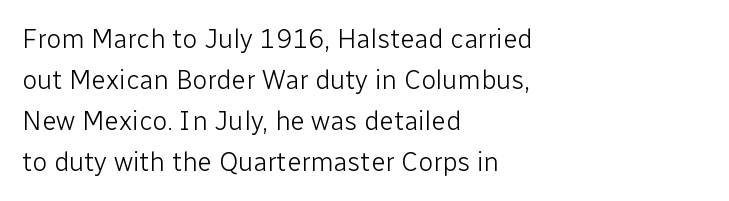
Q: Is the text bold? A: No.
Q: Is the text italic (slanted)? A: No, it is upright.
Q: Is the text underlined? A: No.
Q: How is the paragraph aligned? A: Left-aligned.
Q: Is the spacing between letters normal or unusually wide? A: Normal.
Q: Is the spacing between lines tight, normal or loose? A: Normal.
